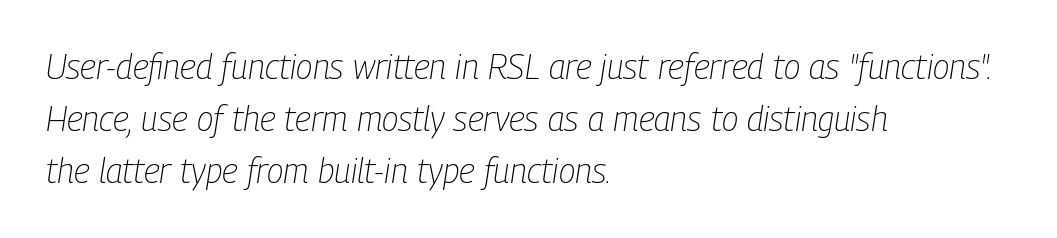
Q: Is the text bold? A: No.
Q: Is the text italic (slanted)? A: Yes, it leans right by about 9 degrees.
Q: Is the text underlined? A: No.
Q: How is the paragraph aligned? A: Left-aligned.
Q: Is the spacing between letters normal or unusually wide? A: Normal.
Q: Is the spacing between lines tight, normal or loose? A: Normal.
Q: Width (condensed, normal, or wide)? A: Condensed.
Q: Stroke contrast? A: Low.
Q: x-height? A: Medium.
Q: Monospaced? A: No.
